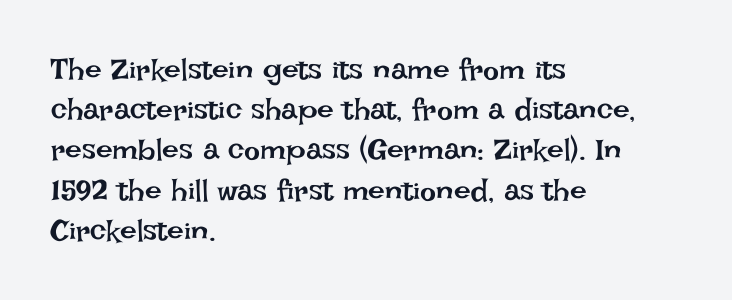
{"italic": "no", "bold": "no", "weight": "regular", "width": "normal", "stroke_contrast": "low", "x_height": "large", "monospaced": "no", "underline": "no", "align": "left", "line_spacing": "normal", "line_spacing_ratio": 1.34, "letter_spacing": "normal", "letter_spacing_em": 0.0, "glyph_px": 30}
